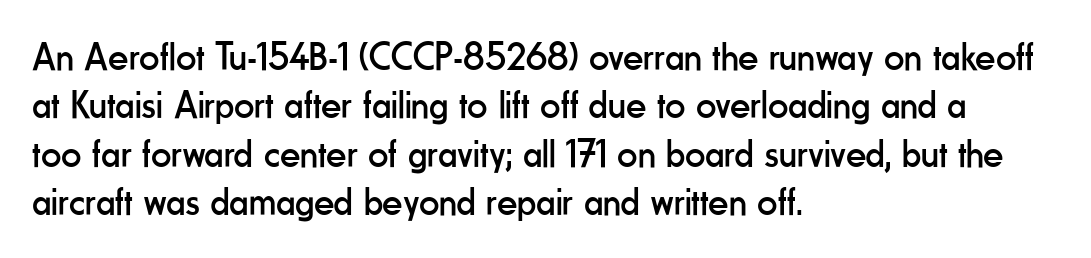
Q: Is the text bold? A: No.
Q: Is the text italic (slanted)? A: No, it is upright.
Q: Is the typeface a serif or a sans-serif typeface? A: Sans-serif.
Q: Is the text underlined? A: No.
Q: How is the paragraph aligned? A: Left-aligned.
Q: Is the spacing between letters normal or unusually wide? A: Normal.
Q: Width (condensed, normal, or wide)? A: Condensed.
Q: Stroke contrast? A: Low.
Q: x-height? A: Small.
Q: Monospaced? A: No.
